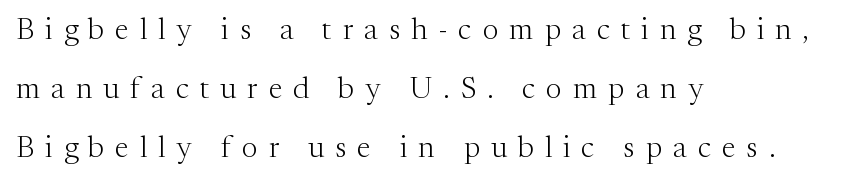
The image shows 30 px light serif type, upright; set left-aligned, loose line spacing (1.97x), unusually wide letter spacing (+0.37 em), not underlined; medium stroke contrast and a medium x-height.
